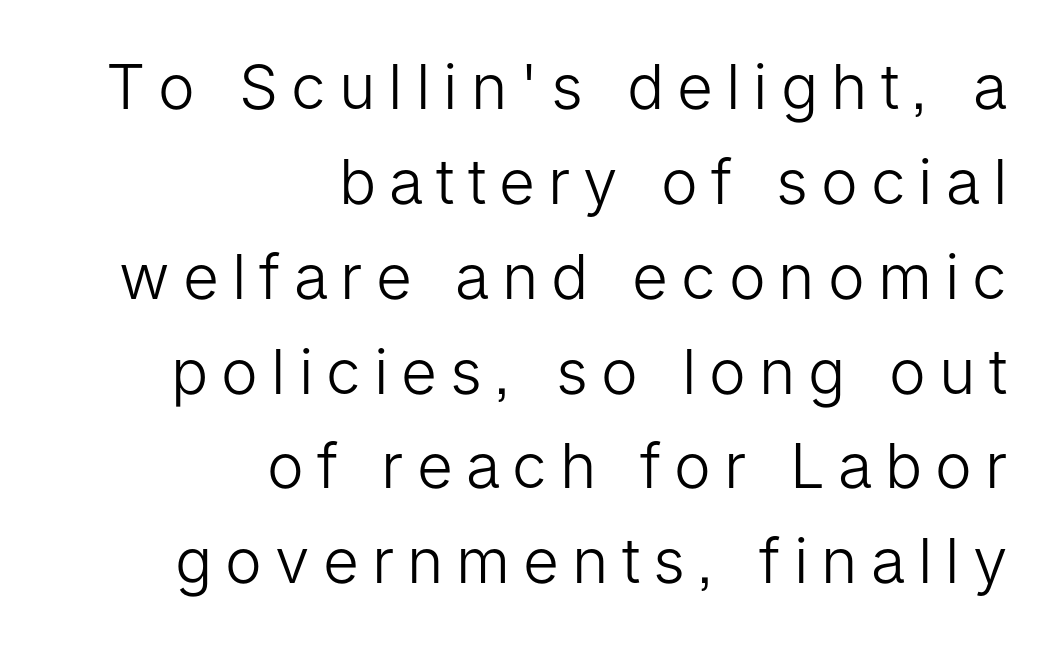
{"serif": "no", "italic": "no", "bold": "no", "weight": "light", "width": "normal", "stroke_contrast": "low", "x_height": "medium", "monospaced": "no", "underline": "no", "align": "right", "line_spacing": "normal", "line_spacing_ratio": 1.53, "letter_spacing": "wide", "letter_spacing_em": 0.21, "glyph_px": 62}
